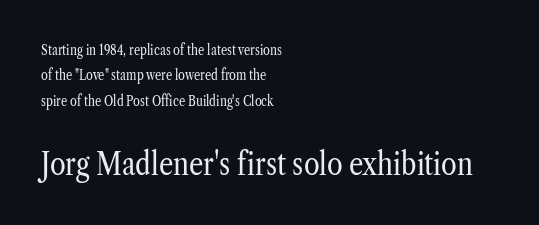
Q: Is the text bold? A: No.
Q: Is the text italic (slanted)? A: No, it is upright.
Q: Is the typeface a serif or a sans-serif typeface? A: Serif.
Q: Is the text underlined? A: No.
Q: How is the paragraph aligned? A: Left-aligned.
Q: Is the spacing between letters normal or unusually wide? A: Normal.
Q: Which block of text is set in a larger size, the first (top) or the second (bottom)? A: The second (bottom) one.
Q: Width (condensed, normal, or wide)? A: Condensed.
Q: Stroke contrast? A: Low.
Q: x-height? A: Medium.
Q: Monospaced? A: No.
